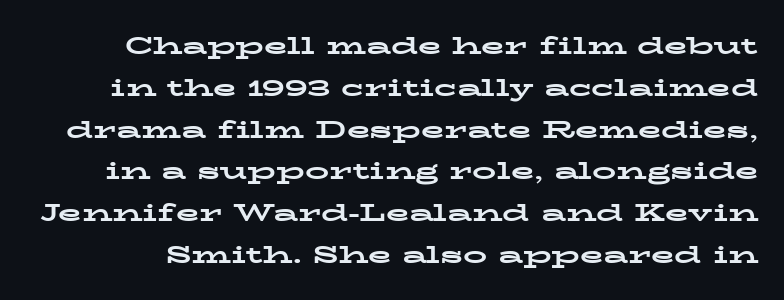
{"italic": "no", "bold": "yes", "underline": "no", "line_spacing_ratio": 1.74, "letter_spacing": "normal", "letter_spacing_em": 0.0, "glyph_px": 24}
